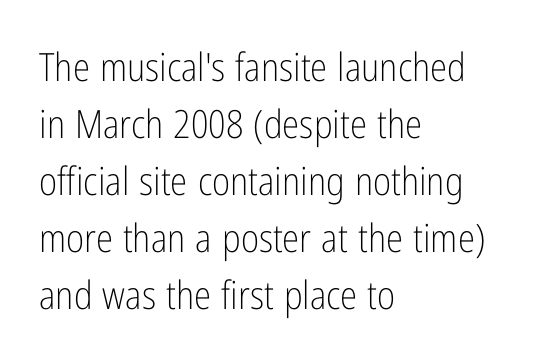
{"serif": "no", "italic": "no", "bold": "no", "weight": "light", "width": "condensed", "stroke_contrast": "low", "x_height": "medium", "monospaced": "no", "underline": "no", "align": "left", "line_spacing": "normal", "line_spacing_ratio": 1.46, "letter_spacing": "normal", "letter_spacing_em": 0.0, "glyph_px": 39}
